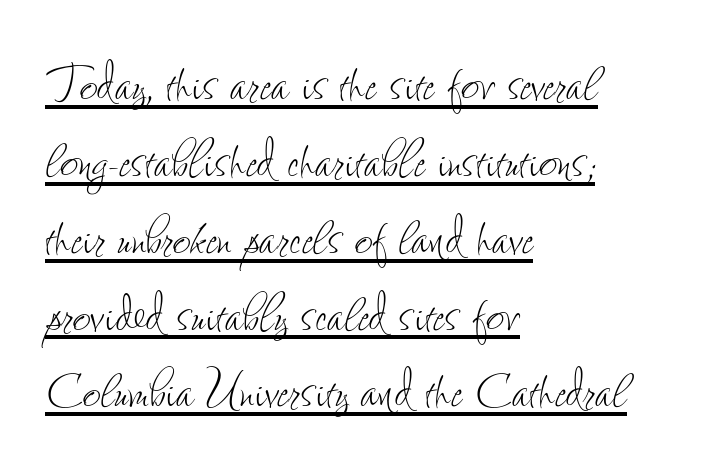
{"bold": "no", "weight": "thin", "width": "condensed", "stroke_contrast": "low", "x_height": "small", "monospaced": "no", "underline": "yes", "align": "left", "line_spacing_ratio": 1.22, "letter_spacing": "normal", "letter_spacing_em": 0.0, "glyph_px": 63}
